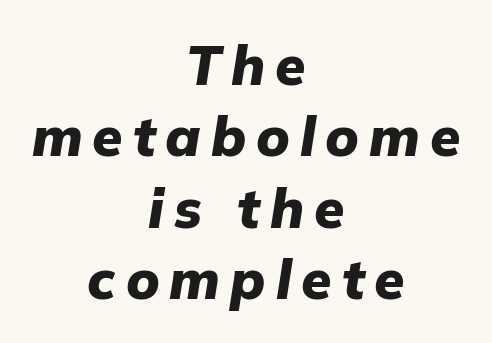
Emphasis-style slanted type is in use. Does the copy run flush right? No — it is centered line by line. The letters advance in unequal steps, a hallmark of proportional type. How would I describe the line gaps? Plain and ordinary. The specimen omits any rule beneath the text block's lines. How heavy is the stroke? Heavy — this is a bold.
